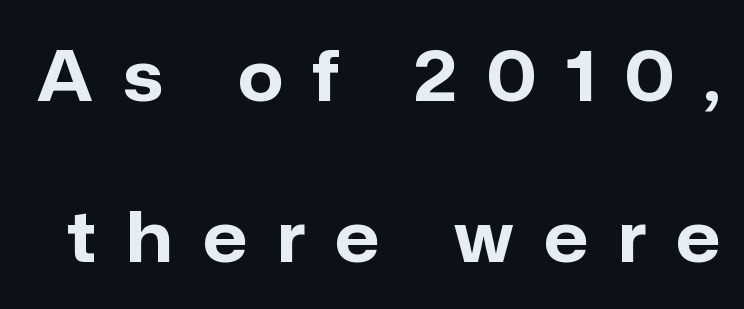
{"serif": "no", "italic": "no", "bold": "yes", "weight": "bold", "width": "normal", "stroke_contrast": "low", "x_height": "medium", "monospaced": "no", "underline": "no", "line_spacing": "loose", "line_spacing_ratio": 2.3, "letter_spacing": "wide", "letter_spacing_em": 0.43, "glyph_px": 70}
